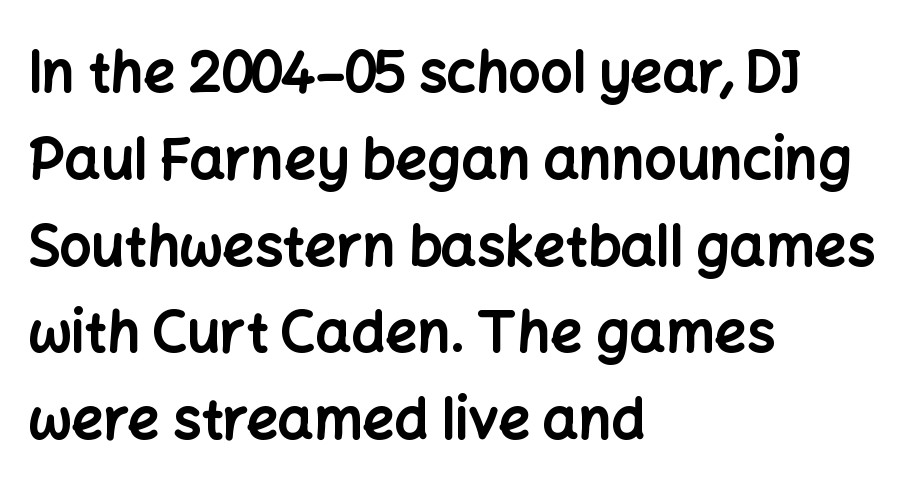
Every letter is thick-stroked: bold, no question. This is the regular roman posture of the typeface. No extra tracking has been applied to these lines. What's the leading like? Ordinary, nothing unusual. Character widths vary here, with narrow letters taking less room than wide ones. The setting favours the left margin, as ordinary paragraphs usually do.
